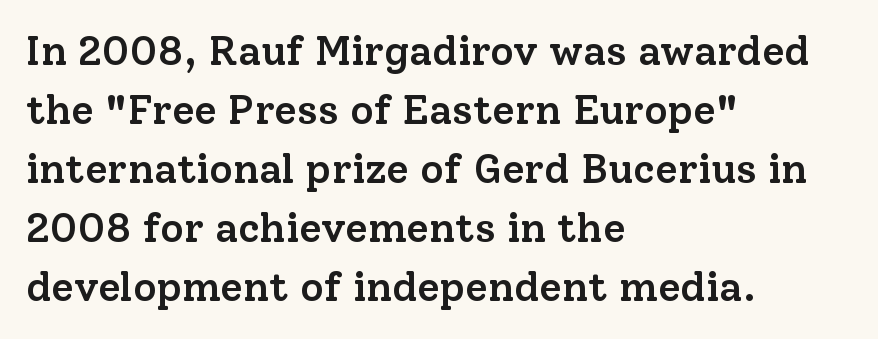
Q: Is the text bold? A: Semi-bold.
Q: Is the text italic (slanted)? A: No, it is upright.
Q: Is the typeface a serif or a sans-serif typeface? A: Serif.
Q: Is the text underlined? A: No.
Q: How is the paragraph aligned? A: Left-aligned.
Q: Is the spacing between letters normal or unusually wide? A: Normal.
Q: Is the spacing between lines tight, normal or loose? A: Normal.
Q: Width (condensed, normal, or wide)? A: Normal.
Q: Stroke contrast? A: Low.
Q: x-height? A: Medium.
Q: Monospaced? A: No.
